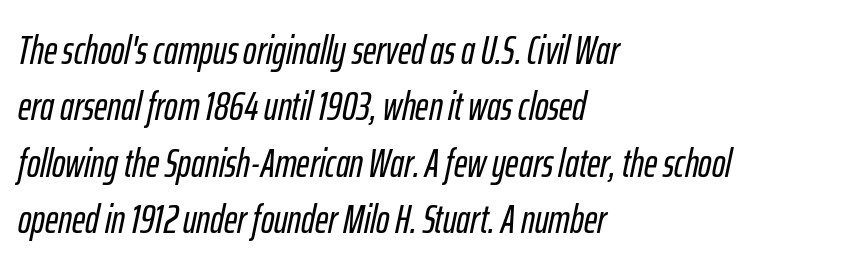
Q: Is the text italic (slanted)? A: Yes, it leans right by about 12 degrees.
Q: Is the text underlined? A: No.
Q: How is the paragraph aligned? A: Left-aligned.
Q: Is the spacing between letters normal or unusually wide? A: Normal.
Q: Is the spacing between lines tight, normal or loose? A: Normal.
Q: Width (condensed, normal, or wide)? A: Condensed.
Q: Stroke contrast? A: Low.
Q: x-height? A: Medium.
Q: Monospaced? A: No.
